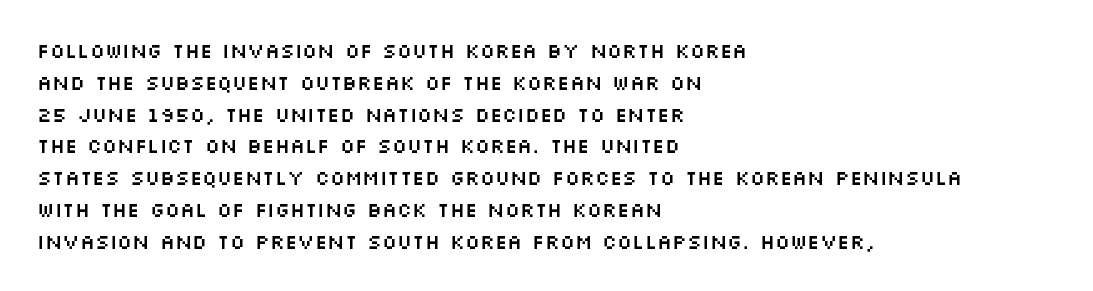
{"italic": "no", "underline": "no", "align": "left", "line_spacing": "normal", "line_spacing_ratio": 1.59, "letter_spacing": "normal", "letter_spacing_em": 0.0, "glyph_px": 20}
